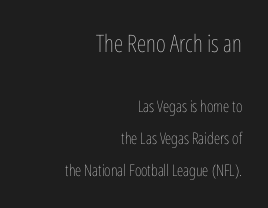
Is there any slant? The stems are plumb. The lines in this sample share a right terminus and differ only in where they begin. Nobody drew a line under any word here. Reading down the column, the eye jumps a long way to each next line.
